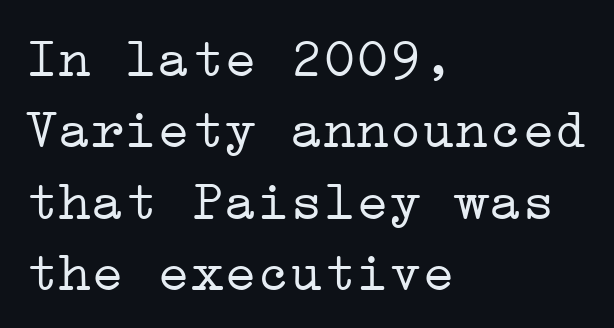
The image shows 55 px light, wide serif type, upright; set left-aligned, normal line spacing (1.3x), normal letter spacing, not underlined; low stroke contrast and a medium x-height.
